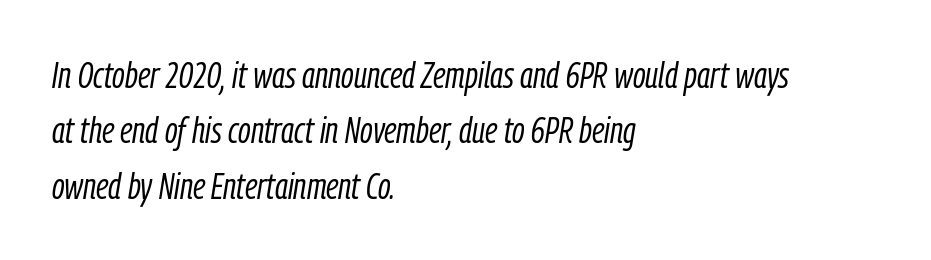
Q: Is the text bold? A: No.
Q: Is the text italic (slanted)? A: Yes, it leans right by about 9 degrees.
Q: Is the text underlined? A: No.
Q: How is the paragraph aligned? A: Left-aligned.
Q: Is the spacing between letters normal or unusually wide? A: Normal.
Q: Is the spacing between lines tight, normal or loose? A: Normal.
Q: Width (condensed, normal, or wide)? A: Condensed.
Q: Stroke contrast? A: Low.
Q: x-height? A: Medium.
Q: Monospaced? A: No.
